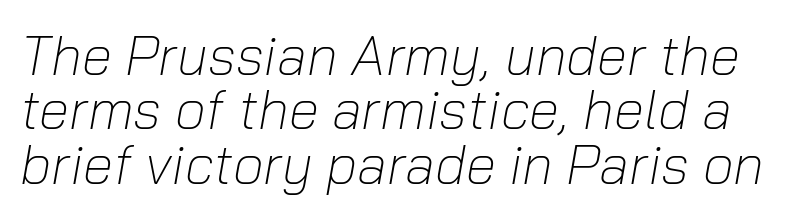
{"italic": "yes", "lean": "right", "slant_degrees": 10, "bold": "no", "weight": "light", "width": "normal", "stroke_contrast": "low", "x_height": "medium", "monospaced": "no", "underline": "no", "line_spacing": "tight", "line_spacing_ratio": 0.99, "letter_spacing": "normal", "letter_spacing_em": 0.0, "glyph_px": 55}
